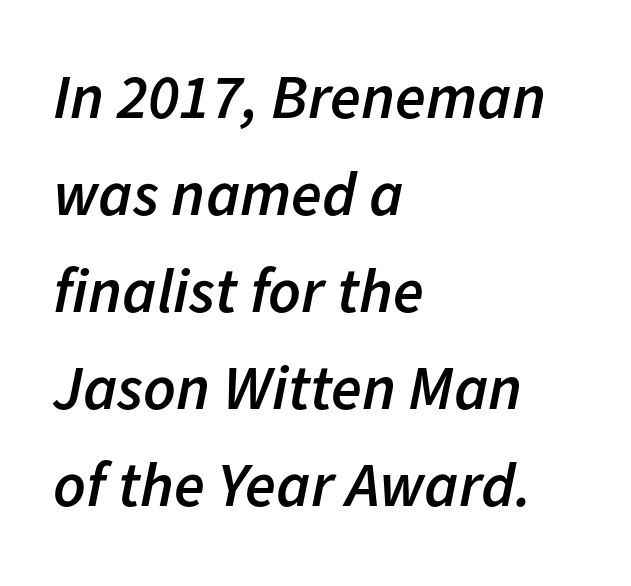
Summary of weight: moderately heavy, a semibold. Observe the ordinary spacing: letters are neighbours, not strangers. Varying glyph widths throughout — classic text-font behaviour. Interline gaps are of average width in this sample. The compositor pushed each line to the left boundary.
